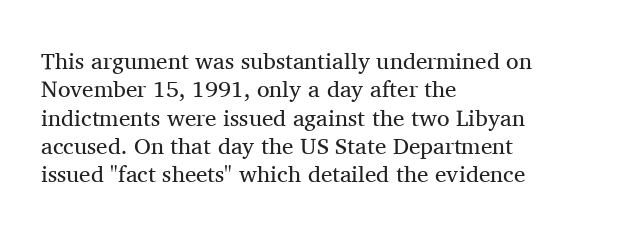
Q: Is the text bold? A: No.
Q: Is the text italic (slanted)? A: No, it is upright.
Q: Is the text underlined? A: No.
Q: How is the paragraph aligned? A: Left-aligned.
Q: Is the spacing between letters normal or unusually wide? A: Normal.
